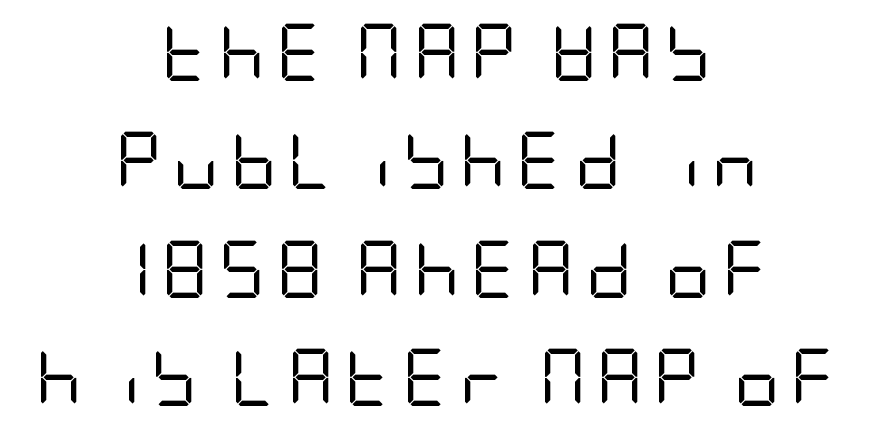
The text was rendered using a sans face with plain stroke endings. Decoration check: the copy has no underline. A great deal of white space separates one row of letters from the next. No letter is thick-stroked: the sample isn't bold. This sample is center-justified, so both line endings float freely. In terms of posture, this sample is upright.
